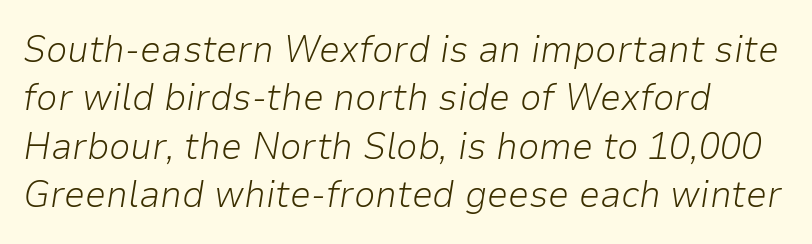
This sample is left-justified, so line endings fall wherever the words run out. If you measured baseline to baseline, you'd find a middling distance. A light-to-regular cut is what we see here. A typesetter would mark this as italic.
